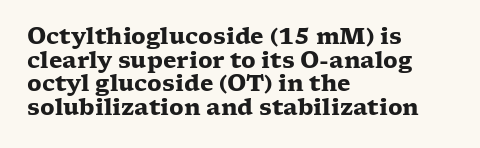
Q: Is the text bold? A: Yes.
Q: Is the text italic (slanted)? A: No, it is upright.
Q: Is the text underlined? A: No.
Q: How is the paragraph aligned? A: Left-aligned.
Q: Is the spacing between letters normal or unusually wide? A: Normal.
Q: Is the spacing between lines tight, normal or loose? A: Tight.
